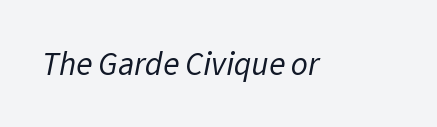
Q: Is the text bold? A: No.
Q: Is the typeface a serif or a sans-serif typeface? A: Sans-serif.
Q: Is the text underlined? A: No.
Q: Is the spacing between letters normal or unusually wide? A: Normal.
Q: Width (condensed, normal, or wide)? A: Normal.
Q: Stroke contrast? A: Low.
Q: x-height? A: Medium.
Q: Monospaced? A: No.
